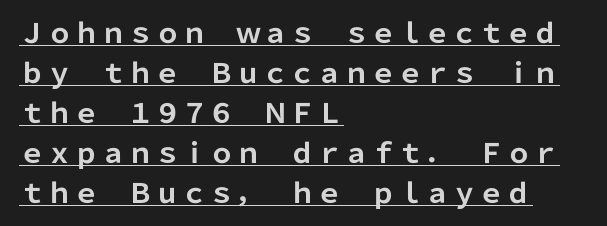
Q: Is the text bold? A: Yes.
Q: Is the text italic (slanted)? A: No, it is upright.
Q: Is the text underlined? A: Yes.
Q: How is the paragraph aligned? A: Left-aligned.
Q: Is the spacing between letters normal or unusually wide? A: Normal.
Q: Is the spacing between lines tight, normal or loose? A: Normal.
